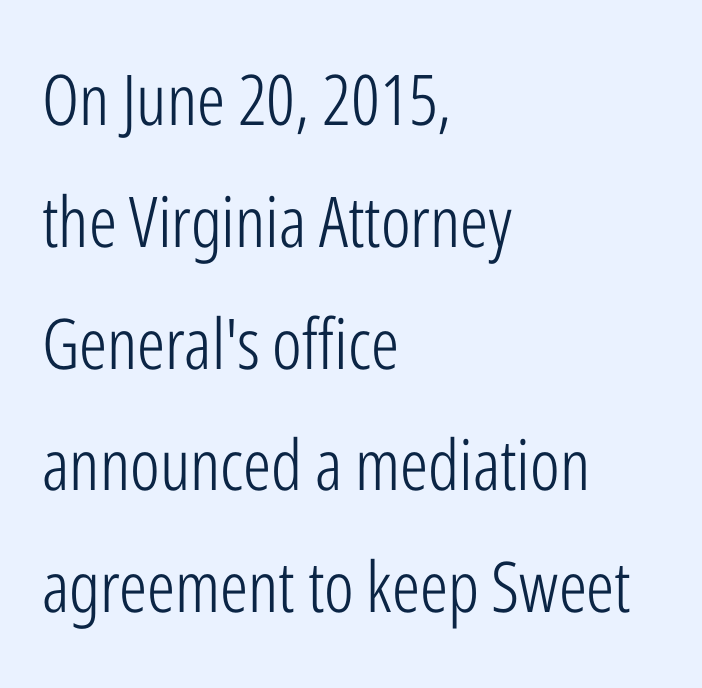
The image shows 70 px light, condensed sans-serif type, upright; set left-aligned, line spacing 1.74x, normal letter spacing, not underlined; low stroke contrast and a medium x-height.
